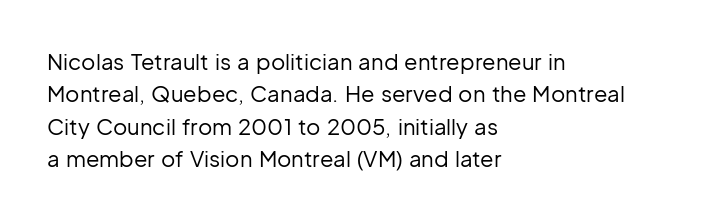
{"italic": "no", "bold": "no", "underline": "no", "align": "left", "line_spacing": "normal", "line_spacing_ratio": 1.47, "letter_spacing": "normal", "letter_spacing_em": 0.0, "glyph_px": 22}
